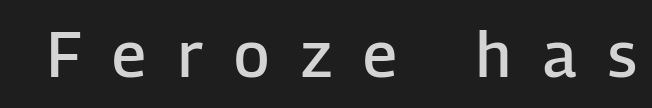
Quick note: not italic, upright. Think of a printed novel: that variable character pitch is what you see here. Typesetter's note: demi weight, one step under bold. These lines are composed in type without serifs. Each row of text sits above clean, open space. There is plenty of visible air inserted between adjacent glyphs.
